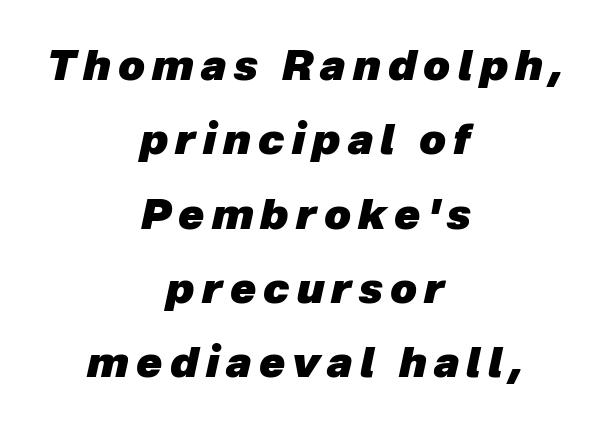
Q: Is the text bold? A: Yes.
Q: Is the text italic (slanted)? A: Yes, it leans right by about 12 degrees.
Q: Is the text underlined? A: No.
Q: How is the paragraph aligned? A: Centered.
Q: Width (condensed, normal, or wide)? A: Normal.
Q: Stroke contrast? A: Low.
Q: x-height? A: Medium.
Q: Monospaced? A: No.
